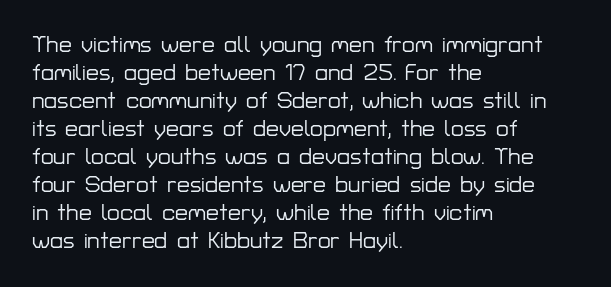
Look at the tracking — it's just the regular setting, nothing added. Caption: multi-line text, flush left, ragged right. Notice how the stems are strictly vertical — no italics here. A clean baseline with only descenders dipping below it.
